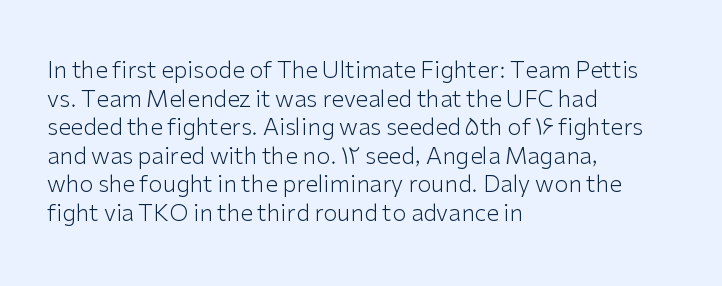
The image shows 23 px text type, upright; set left-aligned, line spacing 1.24x, normal letter spacing, not underlined.
